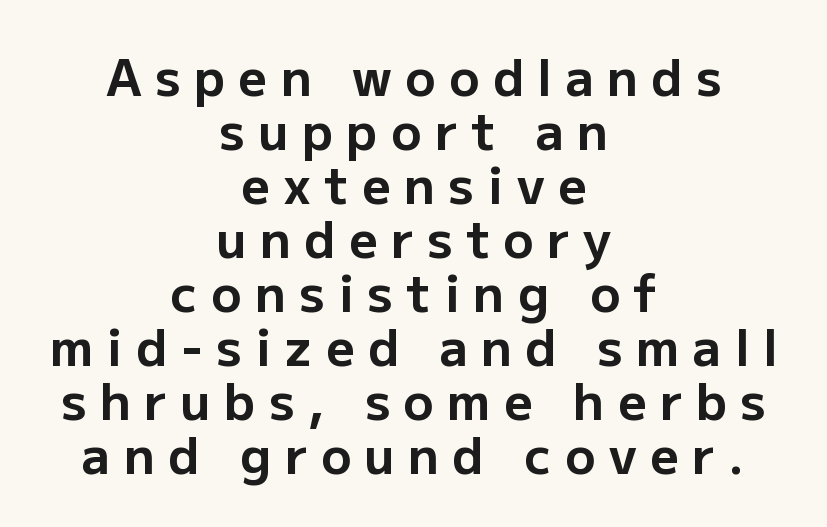
Q: Is the text bold? A: Yes.
Q: Is the text italic (slanted)? A: No, it is upright.
Q: Is the typeface a serif or a sans-serif typeface? A: Sans-serif.
Q: Is the text underlined? A: No.
Q: How is the paragraph aligned? A: Centered.
Q: Is the spacing between letters normal or unusually wide? A: Unusually wide.
Q: Is the spacing between lines tight, normal or loose? A: Tight.
Q: Width (condensed, normal, or wide)? A: Normal.
Q: Stroke contrast? A: Low.
Q: x-height? A: Medium.
Q: Monospaced? A: No.
